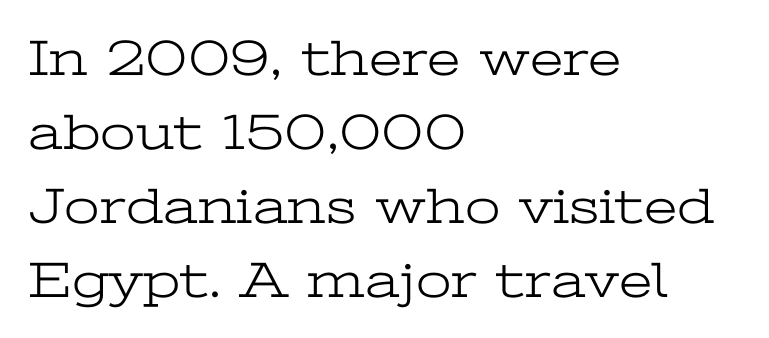
Q: Is the text bold? A: No.
Q: Is the text italic (slanted)? A: No, it is upright.
Q: Is the typeface a serif or a sans-serif typeface? A: Serif.
Q: Is the text underlined? A: No.
Q: How is the paragraph aligned? A: Left-aligned.
Q: Is the spacing between letters normal or unusually wide? A: Normal.
Q: Is the spacing between lines tight, normal or loose? A: Normal.
Q: Width (condensed, normal, or wide)? A: Wide.
Q: Stroke contrast? A: Low.
Q: x-height? A: Medium.
Q: Monospaced? A: No.
